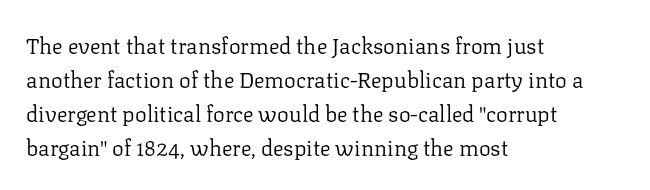
Caption: multi-line text, flush left, ragged right. Rendered with straight, roman letterforms. Beneath every word, the page is bare. Weight: not bold — regular or lighter. Nobody touched the tracking dial on this one. Vertically, the passage feels balanced, rows spaced as you'd expect.
